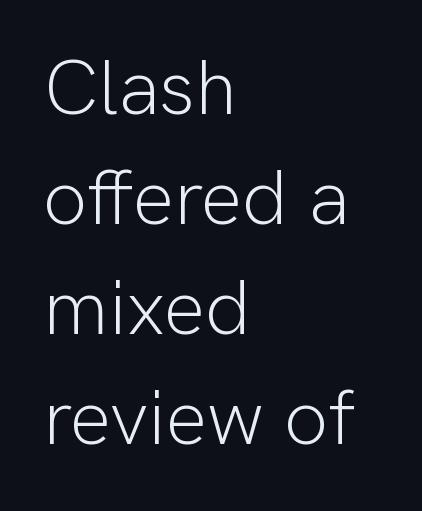
{"serif": "no", "italic": "no", "bold": "no", "weight": "light", "width": "normal", "stroke_contrast": "low", "x_height": "medium", "monospaced": "no", "underline": "no", "align": "left", "line_spacing": "normal", "line_spacing_ratio": 1.41, "letter_spacing": "normal", "letter_spacing_em": 0.0, "glyph_px": 78}
